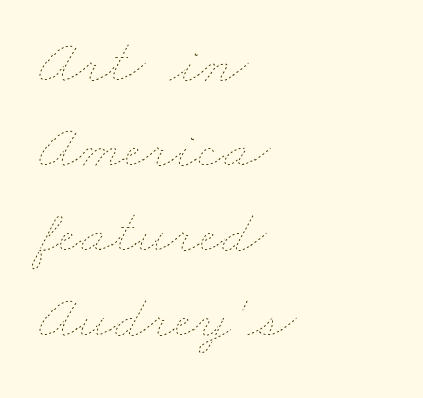
Is this a fixed-width face? No — the glyphs have proportional, varying widths. Heft: none added — not bold. Does the leading feel generous? No, just average. The glyphs are unaccompanied by any horizontal stroke below them. The lines in this sample share a left origin and differ only in where they stop. This sample uses plain, unmodified letter spacing.
